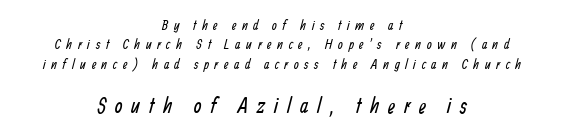
The foot of each line stays bare and open. The face used here appears at its bigger size in the lower chunk. Reading down the column, the eye jumps a familiar distance to each next line. The face looks like a standard text weight, possibly lighter. The lines are quadded center.
